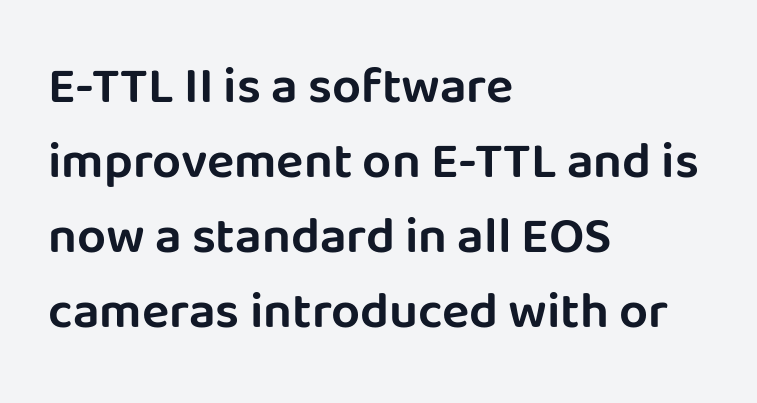
{"serif": "no", "italic": "no", "width": "normal", "stroke_contrast": "low", "x_height": "large", "monospaced": "no", "underline": "no", "align": "left", "line_spacing": "normal", "line_spacing_ratio": 1.47, "letter_spacing": "normal", "letter_spacing_em": 0.0, "glyph_px": 51}
